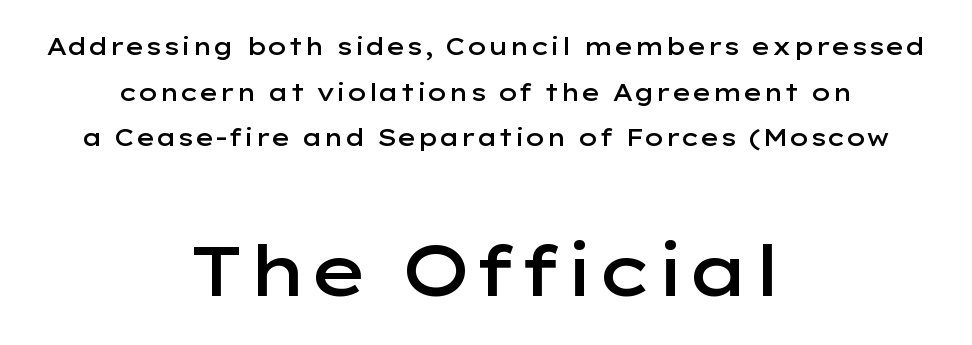
{"serif": "no", "italic": "no", "bold": "semi", "weight": "semibold", "width": "wide", "stroke_contrast": "low", "x_height": "medium", "monospaced": "no", "underline": "no", "align": "center", "line_spacing": "loose", "line_spacing_ratio": 1.9, "letter_spacing": "normal", "letter_spacing_em": 0.0, "larger_block": "second", "size_ratio": 2.96, "glyph_px": 71}
